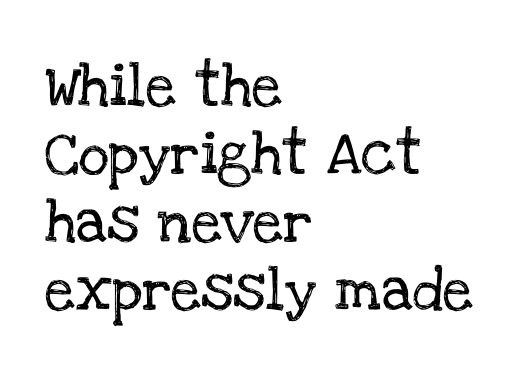
The glyphs are unaccompanied by any horizontal stroke below them. Inter-character spacing is left at the font's built-in metrics. In terms of posture, this sample is upright. A typesetter would call this proportional, since set widths differ per character. Is there much room between lines? A standard amount, neither cramped nor airy. Short and long lines alike share a common starting point at left.
